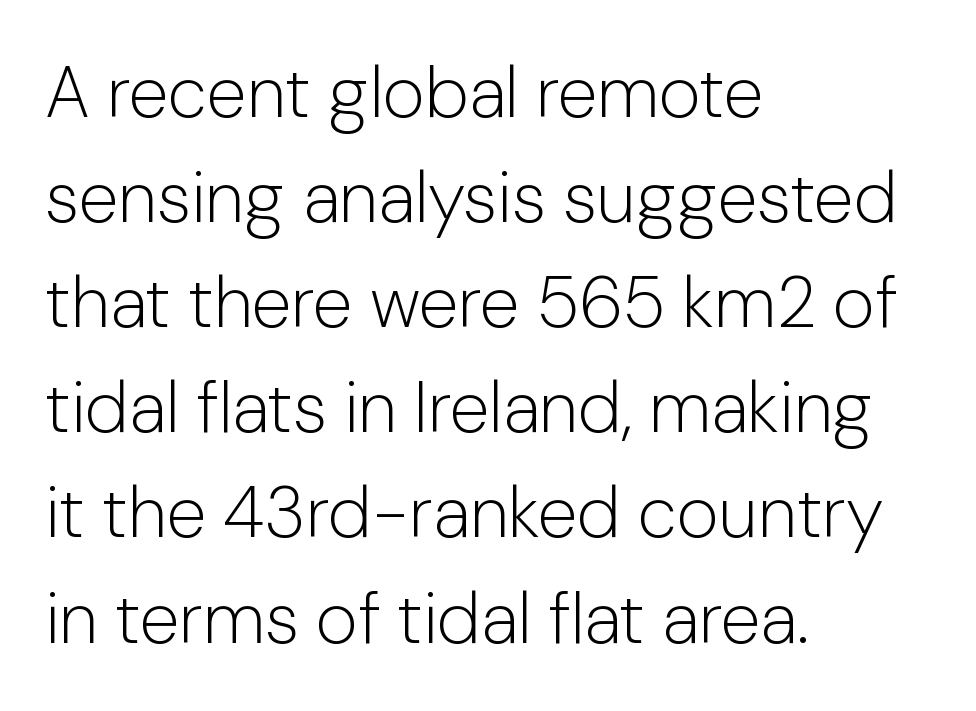
Q: Is the text bold? A: No.
Q: Is the text italic (slanted)? A: No, it is upright.
Q: Is the typeface a serif or a sans-serif typeface? A: Sans-serif.
Q: Is the text underlined? A: No.
Q: How is the paragraph aligned? A: Left-aligned.
Q: Is the spacing between letters normal or unusually wide? A: Normal.
Q: Is the spacing between lines tight, normal or loose? A: Normal.
Q: Width (condensed, normal, or wide)? A: Normal.
Q: Stroke contrast? A: Low.
Q: x-height? A: Medium.
Q: Monospaced? A: No.
